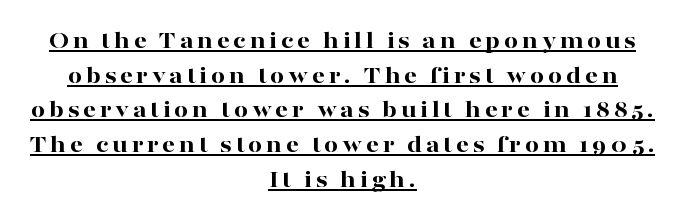
The image shows 25 px bold type, upright; set centered, normal line spacing (1.39x), underlined.
